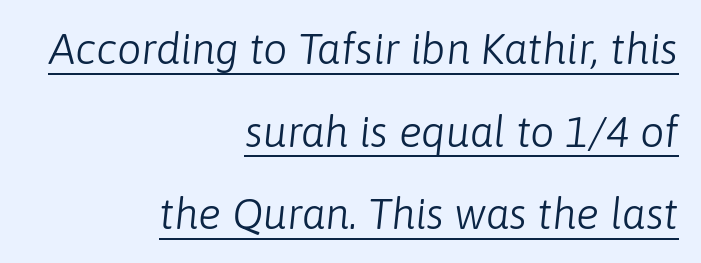
The rendered words wear a rule along their underside. Spacing verdict: proportional, widths tailored to each character. Line endings align vertically; line beginnings do not. No chunkiness to these letters — they're not bold. An italicized treatment has been applied to the whole sample.
